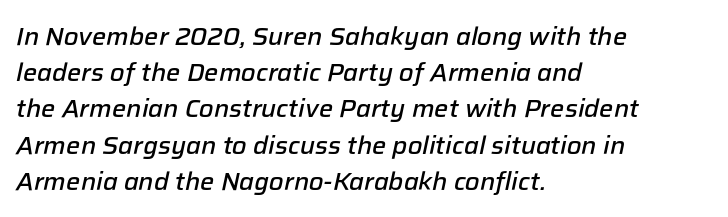
The image shows 25 px text type, italic (leaning right); set left-aligned, normal line spacing (1.45x), normal letter spacing, not underlined.
